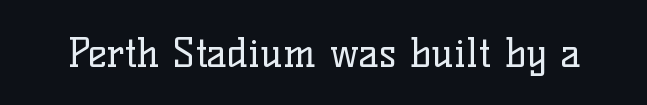
{"serif": "yes", "italic": "no", "bold": "no", "weight": "regular", "width": "normal", "stroke_contrast": "low", "x_height": "medium", "monospaced": "no", "underline": "no", "letter_spacing": "normal", "letter_spacing_em": 0.0, "glyph_px": 40}
